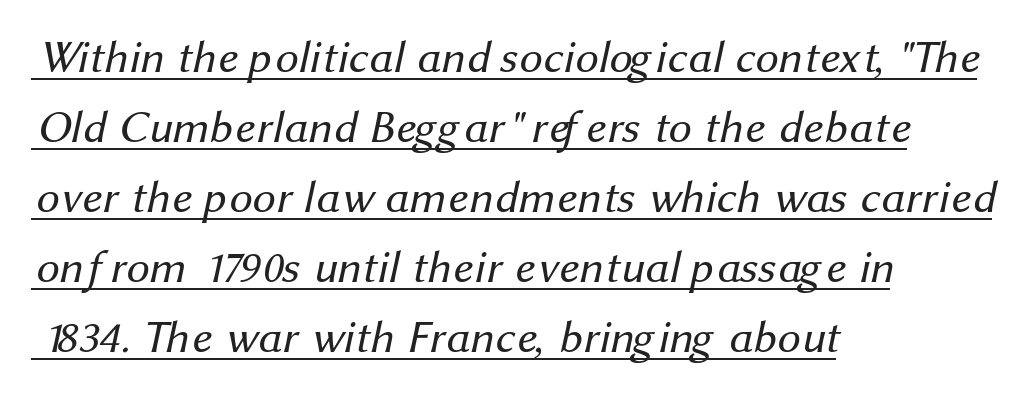
The image shows 46 px regular-weight sans-serif type; set left-aligned, normal line spacing (1.52x), normal letter spacing, underlined; medium stroke contrast and a medium x-height.
